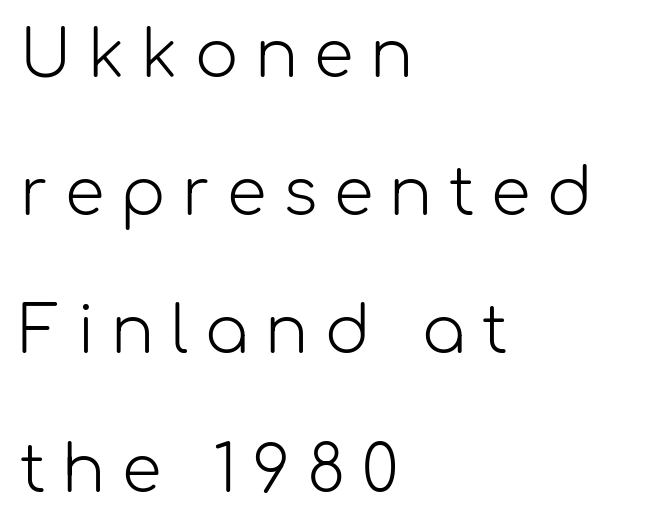
Q: Is the text bold? A: No.
Q: Is the text italic (slanted)? A: No, it is upright.
Q: Is the typeface a serif or a sans-serif typeface? A: Sans-serif.
Q: Is the text underlined? A: No.
Q: How is the paragraph aligned? A: Left-aligned.
Q: Is the spacing between letters normal or unusually wide? A: Unusually wide.
Q: Is the spacing between lines tight, normal or loose? A: Loose.
Q: Width (condensed, normal, or wide)? A: Normal.
Q: Stroke contrast? A: Low.
Q: x-height? A: Medium.
Q: Monospaced? A: No.
